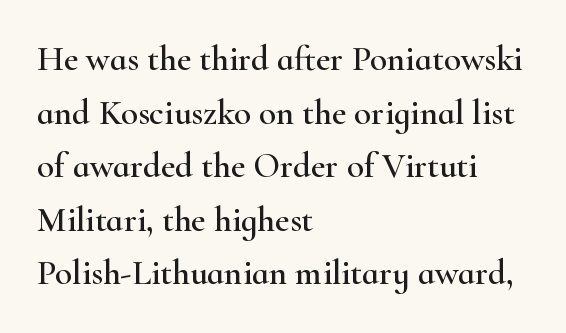
Compared with typical paragraphs, the rows here are spaced about the same. A typesetter would mark this as roman, not italic. What stands out about the letter spacing? Nothing — it is the standard amount. Varying glyph widths throughout — classic text-font behaviour.
